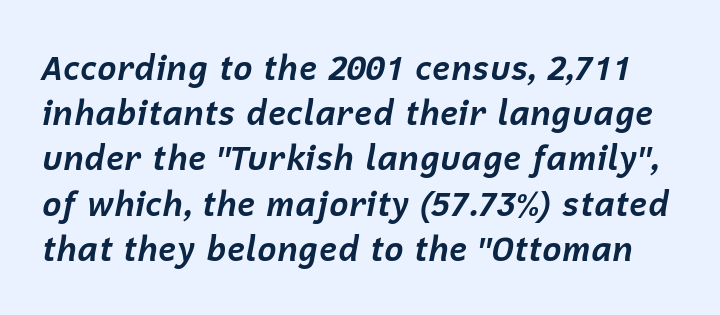
Heft: maximum for text — a bold. Glyph-to-glyph distance matches everyday printed text. The glyphs are unaccompanied by any horizontal stroke below them. Do the characters align in a grid? No, the font is proportional. This block has exactly the height ordinary leading produces.
